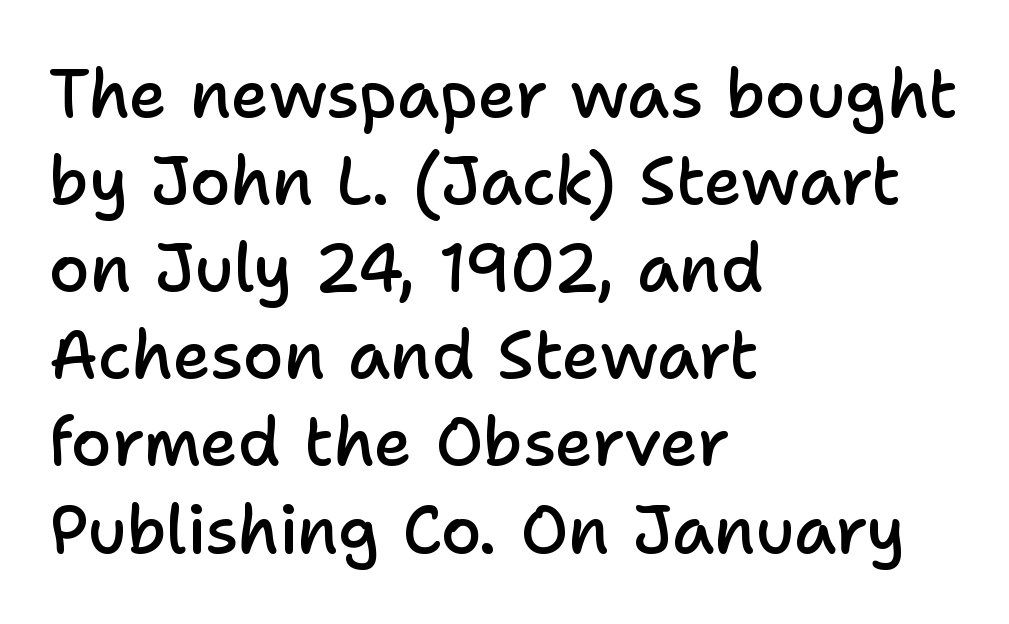
{"serif": "no", "italic": "no", "bold": "semi", "weight": "semibold", "width": "normal", "stroke_contrast": "low", "x_height": "medium", "monospaced": "no", "underline": "no", "align": "left", "line_spacing": "normal", "line_spacing_ratio": 1.32, "letter_spacing": "normal", "letter_spacing_em": 0.0, "glyph_px": 66}
